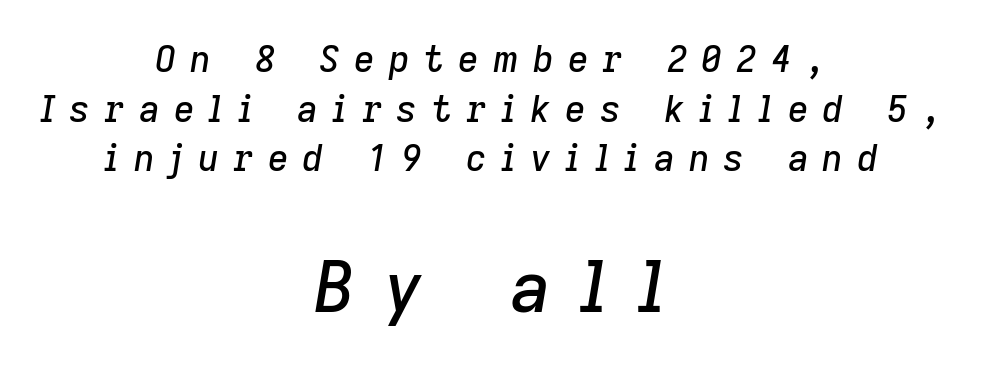
{"italic": "yes", "lean": "right", "slant_degrees": 9, "width": "normal", "stroke_contrast": "low", "x_height": "medium", "monospaced": "no", "underline": "no", "align": "center", "line_spacing": "normal", "line_spacing_ratio": 1.38, "letter_spacing": "wide", "letter_spacing_em": 0.39, "larger_block": "second", "size_ratio": 1.97, "glyph_px": 71}
